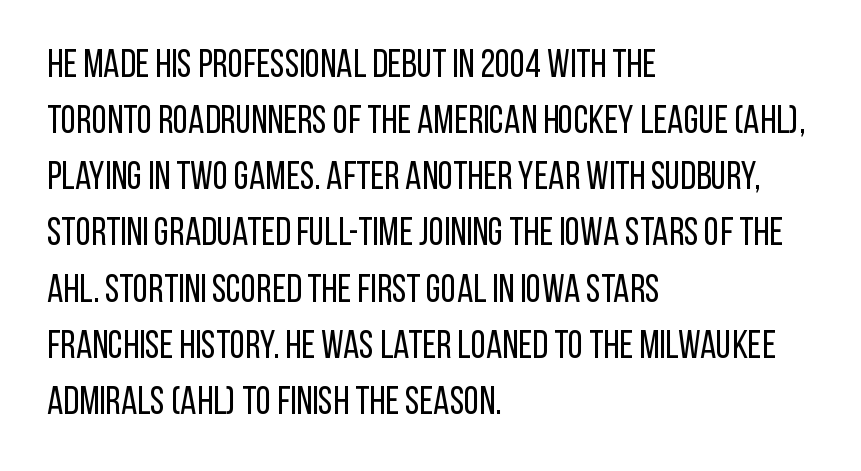
Varying glyph widths throughout — classic text-font behaviour. Is the block centered? No — it sits flush against the left margin. Underline: absent. Successive baselines arrive at the customary interval. The text was rendered using a sans face with plain stroke endings.
